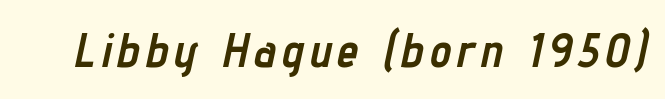
The image shows 48 px semibold, condensed type, italic (leaning right); set not underlined; low stroke contrast and a medium x-height.
